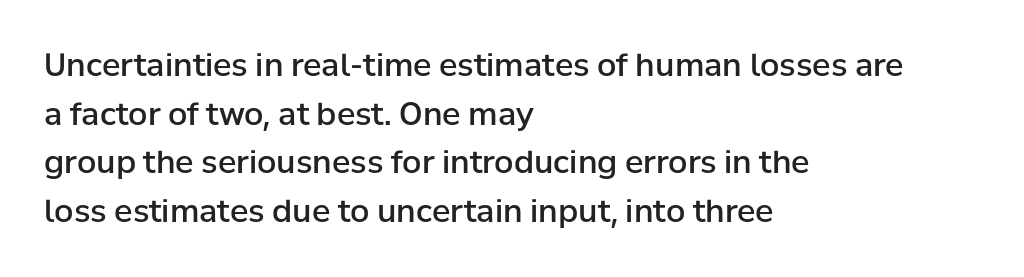
The image shows 31 px semibold sans-serif type, upright; set left-aligned, normal line spacing (1.57x), normal letter spacing, not underlined; low stroke contrast and a medium x-height.
